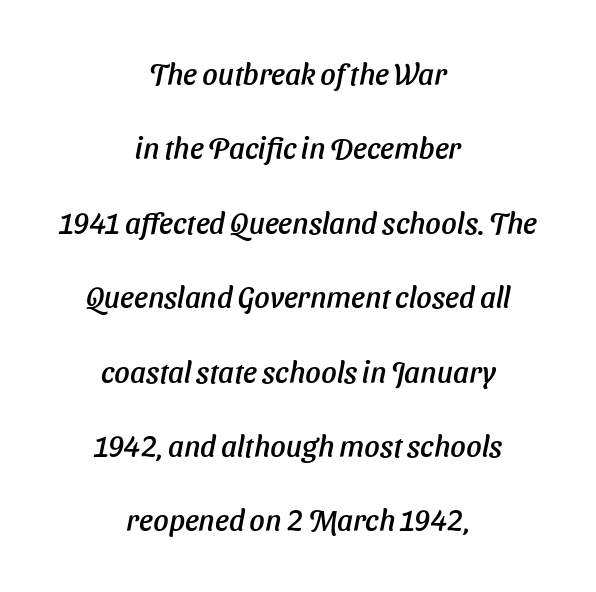
Q: Is the typeface a serif or a sans-serif typeface? A: Serif.
Q: Is the text underlined? A: No.
Q: How is the paragraph aligned? A: Centered.
Q: Is the spacing between letters normal or unusually wide? A: Normal.
Q: Is the spacing between lines tight, normal or loose? A: Loose.
Q: Width (condensed, normal, or wide)? A: Normal.
Q: Stroke contrast? A: Low.
Q: x-height? A: Medium.
Q: Monospaced? A: No.
